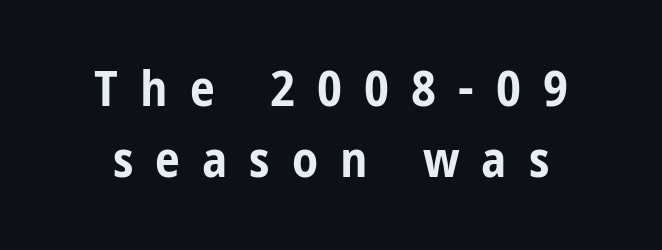
{"serif": "no", "italic": "no", "bold": "yes", "weight": "bold", "width": "condensed", "stroke_contrast": "low", "x_height": "medium", "monospaced": "no", "underline": "no", "line_spacing": "normal", "line_spacing_ratio": 1.42, "letter_spacing": "wide", "letter_spacing_em": 0.44, "glyph_px": 50}
